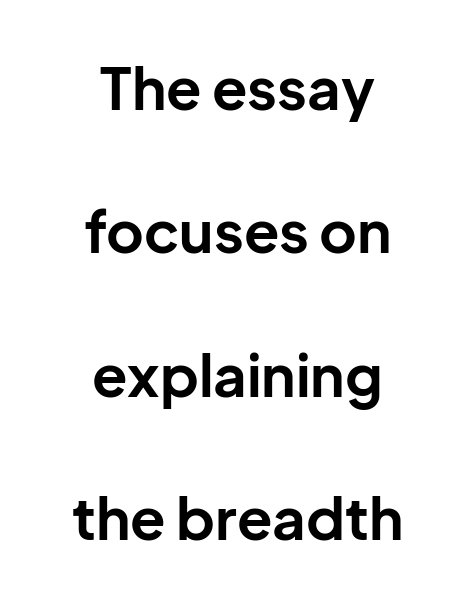
{"serif": "no", "italic": "no", "bold": "yes", "weight": "bold", "width": "normal", "stroke_contrast": "low", "x_height": "medium", "monospaced": "no", "underline": "no", "align": "center", "line_spacing": "loose", "line_spacing_ratio": 2.47, "letter_spacing": "normal", "letter_spacing_em": 0.0, "glyph_px": 58}
